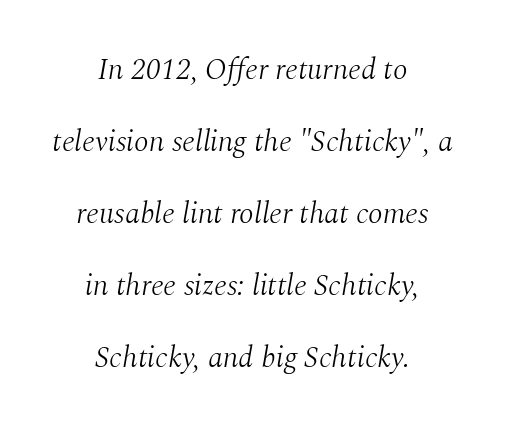
{"serif": "yes", "italic": "yes", "lean": "right", "slant_degrees": 10, "bold": "no", "weight": "light", "width": "normal", "stroke_contrast": "medium", "x_height": "medium", "monospaced": "no", "underline": "no", "align": "center", "line_spacing": "loose", "line_spacing_ratio": 2.4, "letter_spacing": "normal", "letter_spacing_em": 0.0, "glyph_px": 30}
